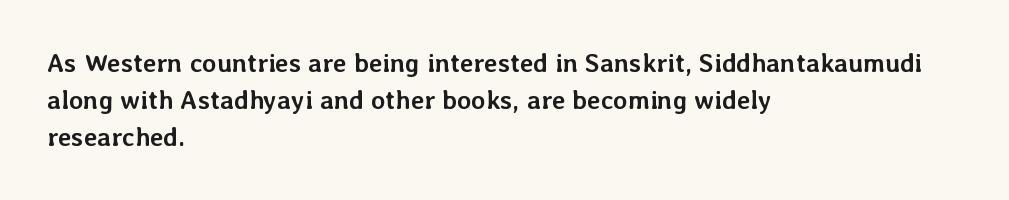
{"italic": "no", "bold": "yes", "underline": "no", "align": "left", "line_spacing": "normal", "line_spacing_ratio": 1.42, "letter_spacing": "normal", "letter_spacing_em": 0.0, "glyph_px": 26}
